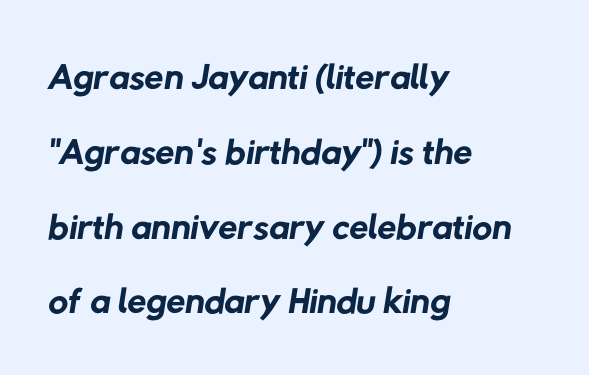
Varying glyph widths throughout — classic text-font behaviour. Weight class: somewhere from thin through regular. Honestly, there is no underline to notice here at all. Horizontal bands of white between lines are of average thickness. Grotesque or geometric, the face here clearly has no serifs. The rendering keeps characters at their native spacing.
